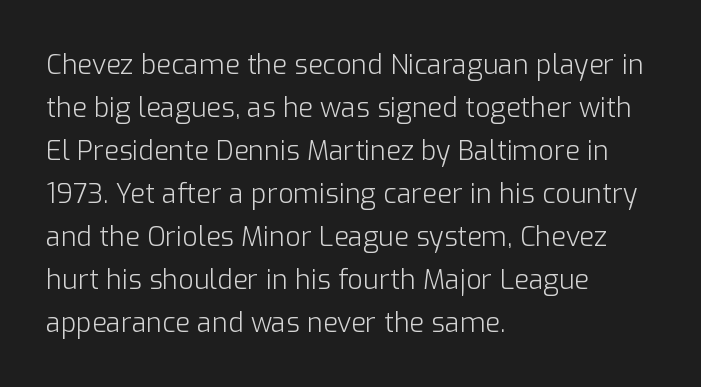
{"italic": "no", "bold": "no", "underline": "no", "align": "left", "line_spacing": "normal", "line_spacing_ratio": 1.59, "letter_spacing": "normal", "letter_spacing_em": 0.0, "glyph_px": 27}
